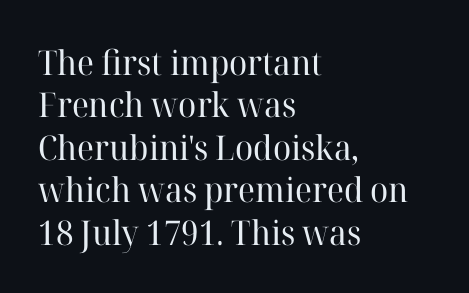
Q: Is the text bold? A: No.
Q: Is the text italic (slanted)? A: No, it is upright.
Q: Is the typeface a serif or a sans-serif typeface? A: Serif.
Q: Is the text underlined? A: No.
Q: How is the paragraph aligned? A: Left-aligned.
Q: Is the spacing between letters normal or unusually wide? A: Normal.
Q: Is the spacing between lines tight, normal or loose? A: Normal.
Q: Width (condensed, normal, or wide)? A: Normal.
Q: Stroke contrast? A: High.
Q: x-height? A: Medium.
Q: Monospaced? A: No.
